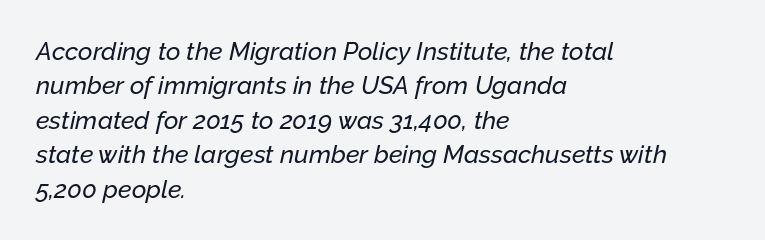
Q: Is the text italic (slanted)? A: Yes, it leans right by about 12 degrees.
Q: Is the text underlined? A: No.
Q: How is the paragraph aligned? A: Left-aligned.
Q: Is the spacing between letters normal or unusually wide? A: Normal.
Q: Is the spacing between lines tight, normal or loose? A: Normal.
